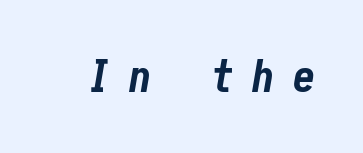
Q: Is the text bold? A: Yes.
Q: Is the text italic (slanted)? A: Yes, it leans right by about 10 degrees.
Q: Is the text underlined? A: No.
Q: Is the spacing between letters normal or unusually wide? A: Unusually wide.
Q: Width (condensed, normal, or wide)? A: Condensed.
Q: Stroke contrast? A: Low.
Q: x-height? A: Medium.
